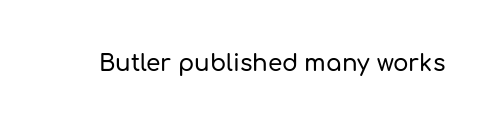
{"italic": "no", "underline": "no", "letter_spacing": "normal", "letter_spacing_em": 0.0, "glyph_px": 23}
